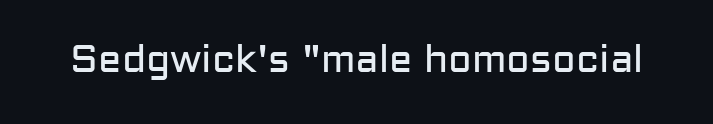
{"serif": "no", "italic": "no", "bold": "no", "weight": "regular", "width": "normal", "stroke_contrast": "low", "x_height": "medium", "monospaced": "no", "underline": "no", "letter_spacing": "normal", "letter_spacing_em": 0.0, "glyph_px": 39}
